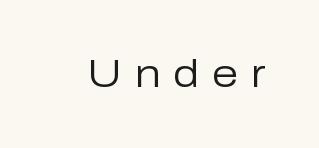
The type family on display is of the sans-serif kind. Spacing verdict: proportional, widths tailored to each character. The axis of the letterforms is exactly vertical. The strokes carry an ordinary text weight at most. The baseline area is clear. A typesetter would call this heavily tracked-out type.
